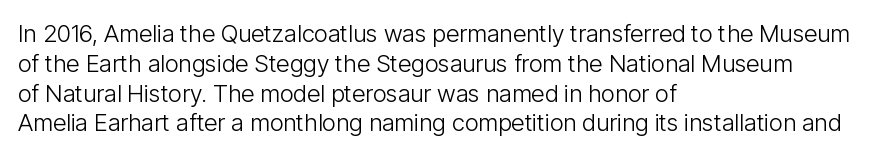
{"italic": "no", "bold": "no", "underline": "no", "align": "left", "line_spacing_ratio": 1.24, "letter_spacing": "normal", "letter_spacing_em": 0.0, "glyph_px": 24}
